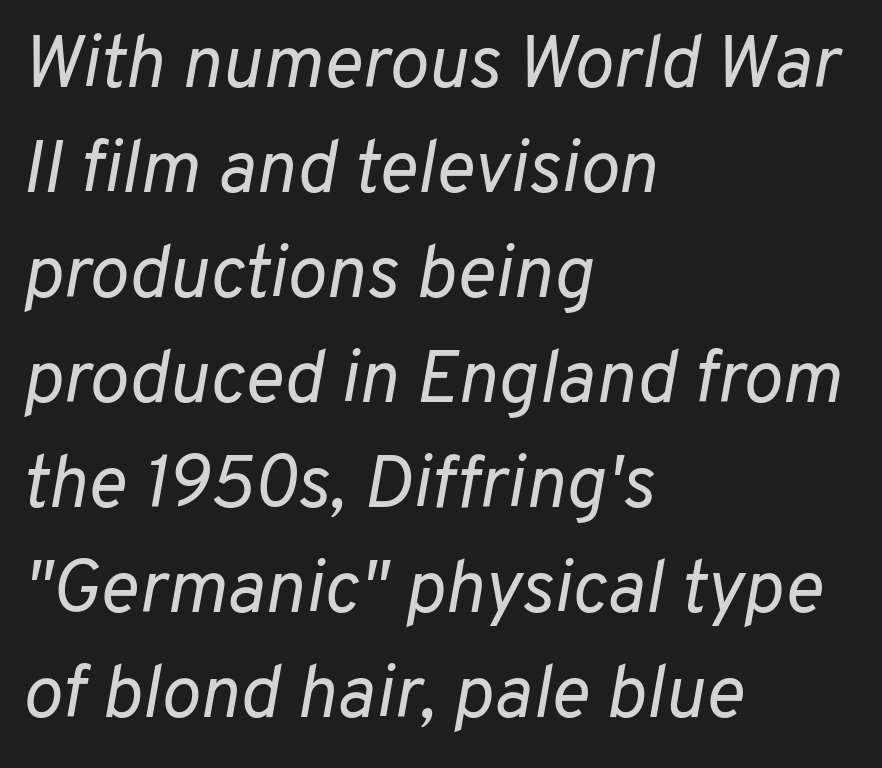
{"italic": "yes", "lean": "right", "slant_degrees": 10, "bold": "no", "weight": "regular", "width": "normal", "stroke_contrast": "low", "x_height": "medium", "monospaced": "no", "underline": "no", "align": "left", "line_spacing": "normal", "line_spacing_ratio": 1.42, "letter_spacing": "normal", "letter_spacing_em": 0.0, "glyph_px": 74}
